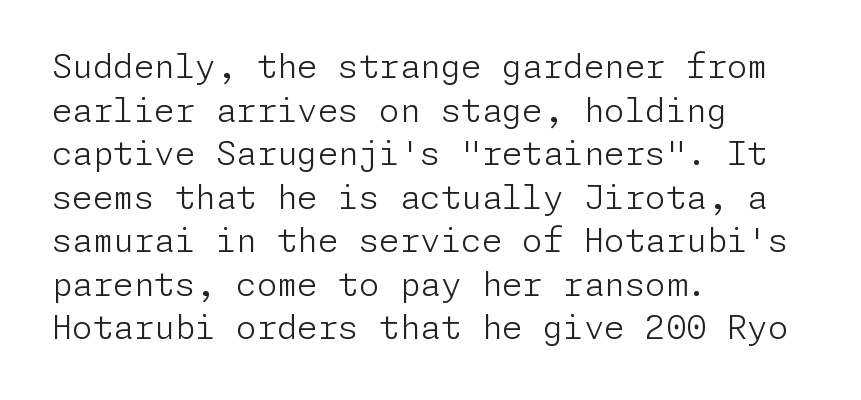
The image shows 33 px light sans-serif type, upright; set left-aligned, normal line spacing (1.32x), normal letter spacing, not underlined; low stroke contrast and a medium x-height.
